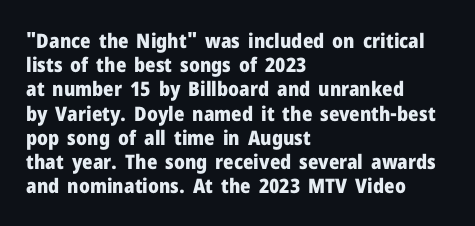
Descenders hang freely into open space. The paragraph has a hard left edge and a soft right edge. It's the straight-up-and-down kind of type. Observe the ordinary spacing: letters are neighbours, not strangers. Weight check: bold — yes, fully.
